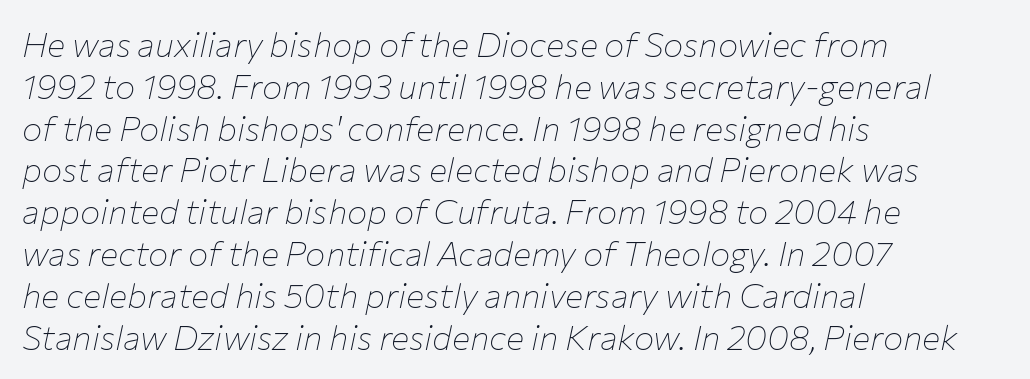
Lines of text with bare space underneath. Left-aligned paragraph, ragged on the right. What stands out about the letter spacing? Nothing — it is the standard amount. Spacing verdict: proportional, widths tailored to each character.
